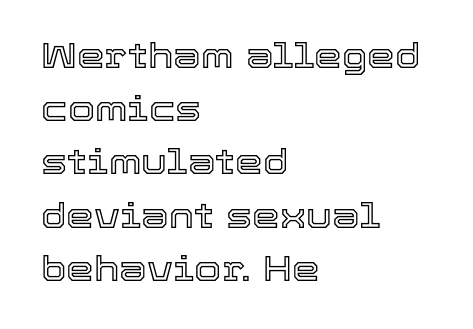
{"italic": "no", "width": "normal", "x_height": "medium", "monospaced": "no", "underline": "no", "align": "left", "line_spacing": "normal", "line_spacing_ratio": 1.52, "letter_spacing": "normal", "letter_spacing_em": 0.0, "glyph_px": 35}
